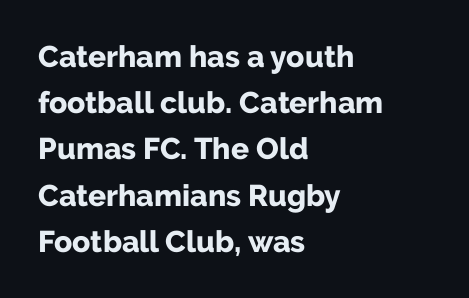
{"serif": "no", "italic": "no", "bold": "yes", "weight": "bold", "width": "normal", "stroke_contrast": "low", "x_height": "medium", "monospaced": "no", "underline": "no", "align": "left", "line_spacing": "normal", "line_spacing_ratio": 1.54, "letter_spacing": "normal", "letter_spacing_em": 0.0, "glyph_px": 30}
